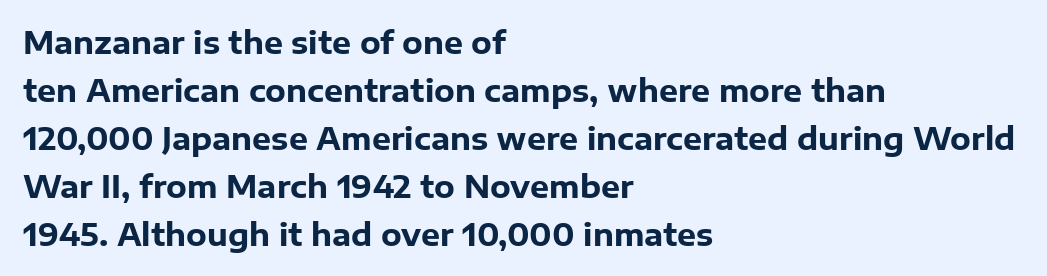
The image shows 30 px heavy sans-serif type, upright; set left-aligned, normal line spacing (1.6x), normal letter spacing, not underlined; low stroke contrast and a medium x-height.
